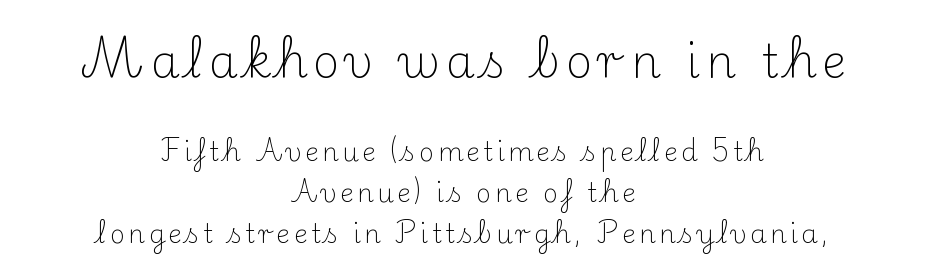
Q: Is the text bold? A: No.
Q: Is the text italic (slanted)? A: No, it is upright.
Q: Is the typeface a serif or a sans-serif typeface? A: Serif.
Q: Is the text underlined? A: No.
Q: How is the paragraph aligned? A: Centered.
Q: Is the spacing between lines tight, normal or loose? A: Normal.
Q: Which block of text is set in a larger size, the first (top) or the second (bottom)? A: The first (top) one.
Q: Width (condensed, normal, or wide)? A: Normal.
Q: Stroke contrast? A: Medium.
Q: x-height? A: Small.
Q: Monospaced? A: No.
